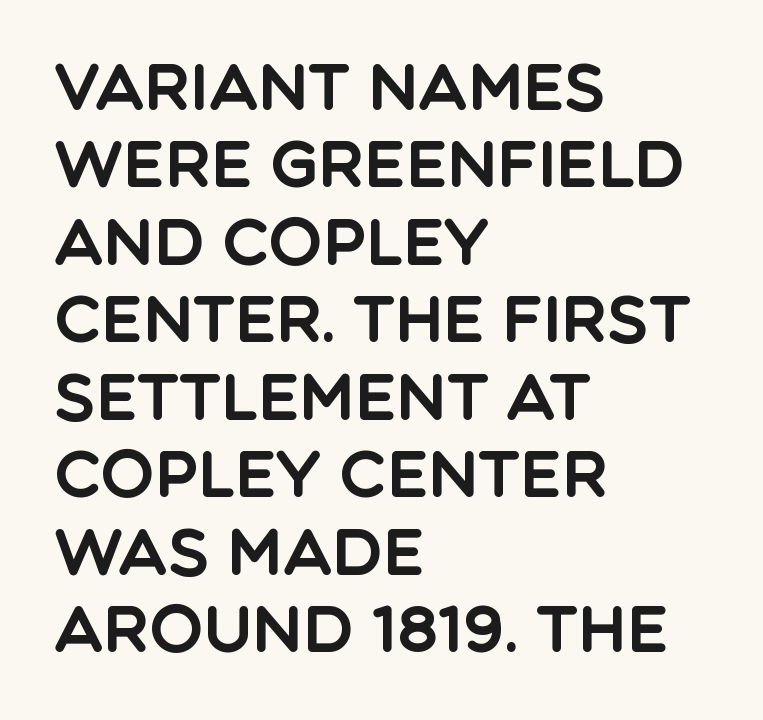
{"serif": "no", "italic": "no", "width": "normal", "x_height": "large", "monospaced": "no", "underline": "no", "align": "left", "line_spacing_ratio": 1.21, "letter_spacing": "normal", "letter_spacing_em": 0.0, "glyph_px": 64}
